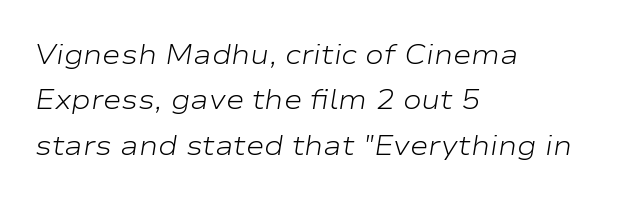
Q: Is the text bold? A: No.
Q: Is the text italic (slanted)? A: Yes, it leans right by about 9 degrees.
Q: Is the text underlined? A: No.
Q: How is the paragraph aligned? A: Left-aligned.
Q: Is the spacing between letters normal or unusually wide? A: Normal.
Q: Is the spacing between lines tight, normal or loose? A: Normal.
Q: Width (condensed, normal, or wide)? A: Wide.
Q: Stroke contrast? A: Low.
Q: x-height? A: Medium.
Q: Monospaced? A: No.
